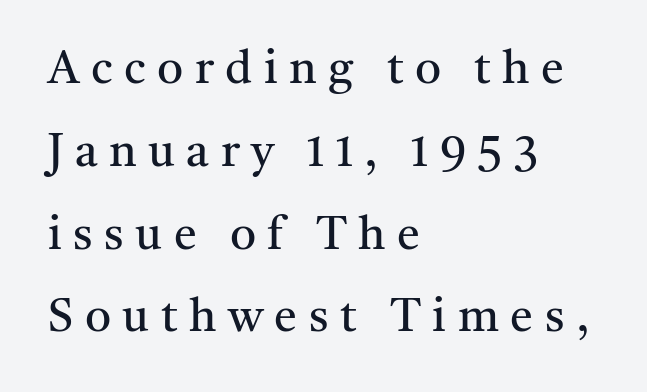
Q: Is the text bold? A: No.
Q: Is the text italic (slanted)? A: No, it is upright.
Q: Is the typeface a serif or a sans-serif typeface? A: Serif.
Q: Is the text underlined? A: No.
Q: How is the paragraph aligned? A: Left-aligned.
Q: Is the spacing between letters normal or unusually wide? A: Unusually wide.
Q: Width (condensed, normal, or wide)? A: Normal.
Q: Stroke contrast? A: Medium.
Q: x-height? A: Medium.
Q: Monospaced? A: No.
